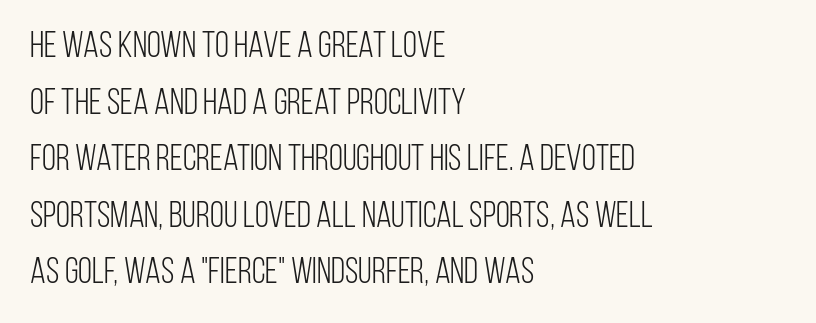
The image shows 36 px light, condensed sans-serif type, upright; set left-aligned, normal line spacing (1.57x), normal letter spacing, not underlined; low stroke contrast and a large x-height.
